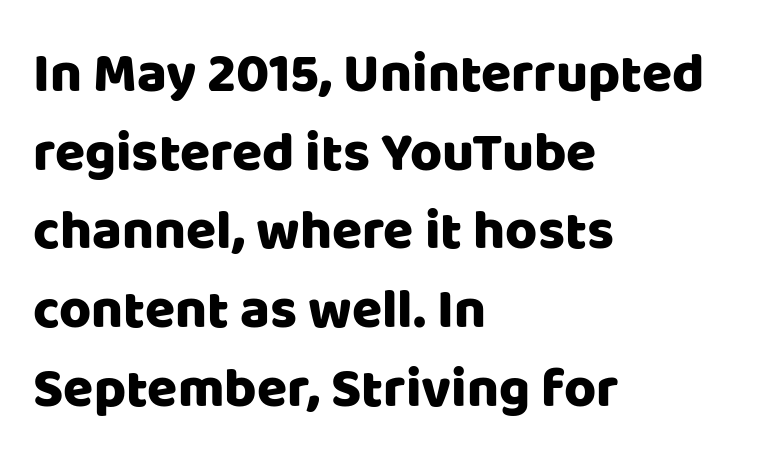
The image shows 55 px sans-serif type, upright; set left-aligned, normal line spacing (1.43x), normal letter spacing, not underlined; low stroke contrast and a large x-height.
